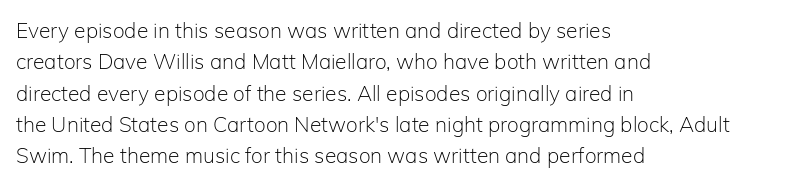
The image shows 21 px text type, upright; set left-aligned, normal line spacing (1.49x), normal letter spacing, not underlined.
